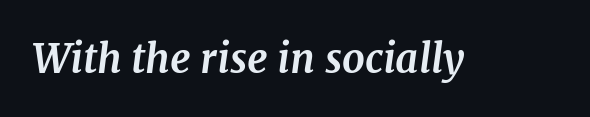
Q: Is the text bold? A: Yes.
Q: Is the text italic (slanted)? A: Yes, it leans right by about 7 degrees.
Q: Is the typeface a serif or a sans-serif typeface? A: Serif.
Q: Is the text underlined? A: No.
Q: Is the spacing between letters normal or unusually wide? A: Normal.
Q: Width (condensed, normal, or wide)? A: Normal.
Q: Stroke contrast? A: Medium.
Q: x-height? A: Medium.
Q: Monospaced? A: No.
